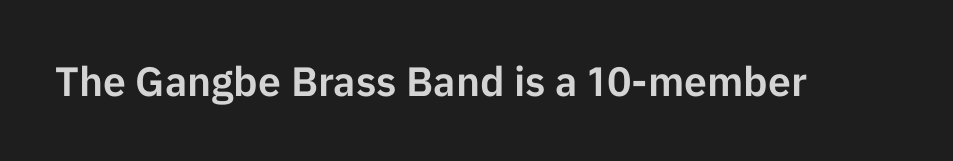
{"serif": "no", "italic": "no", "width": "normal", "stroke_contrast": "low", "x_height": "medium", "monospaced": "no", "underline": "no", "letter_spacing": "normal", "letter_spacing_em": 0.0, "glyph_px": 41}
